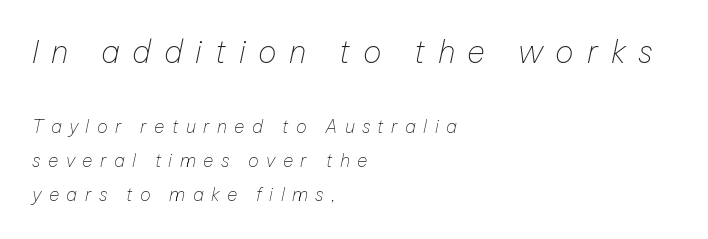
The image shows 31 px thin type, italic (leaning right); set left-aligned, line spacing 1.89x, unusually wide letter spacing (+0.41 em), not underlined; the first (top) block is 1.72x larger; low stroke contrast and a medium x-height.
